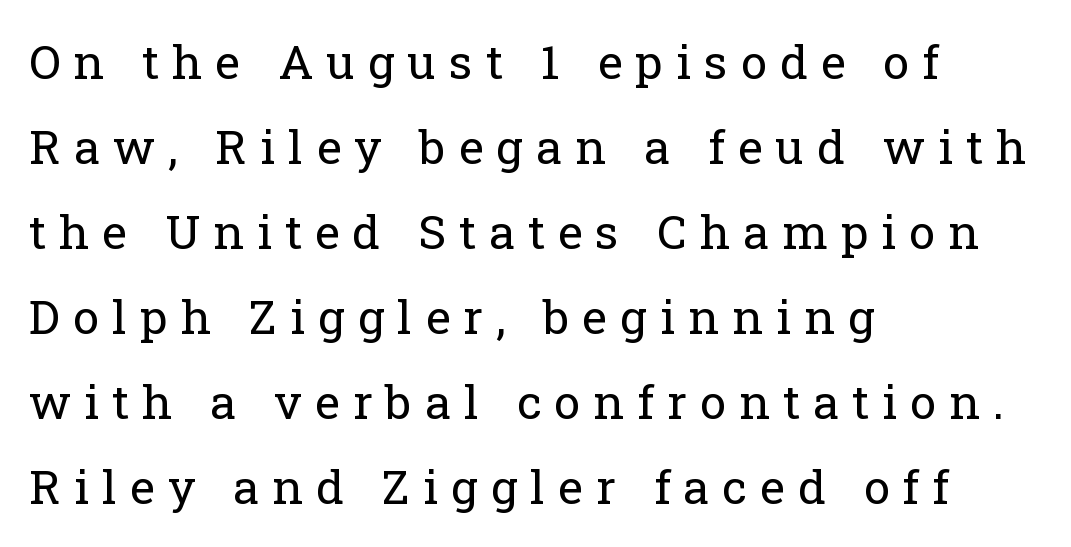
The image shows 47 px regular-weight serif type, upright; set left-aligned, line spacing 1.81x, unusually wide letter spacing (+0.28 em), not underlined; low stroke contrast and a medium x-height.
